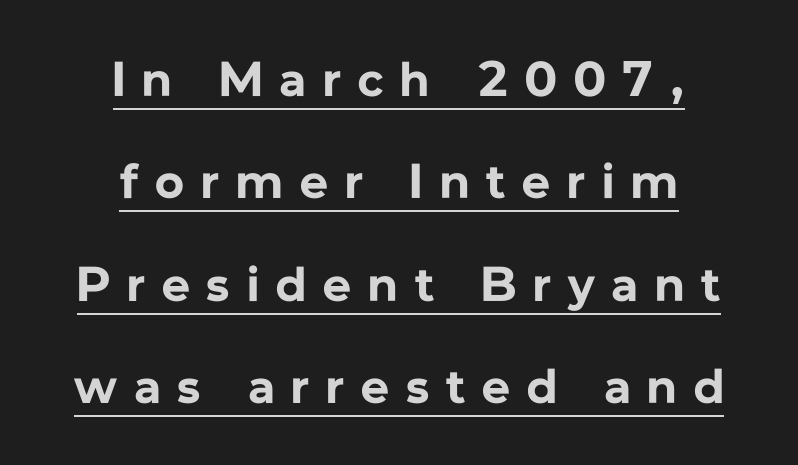
The image shows 49 px bold sans-serif type, upright; set centered, loose line spacing (2.09x), unusually wide letter spacing (+0.35 em), underlined; low stroke contrast and a medium x-height.
